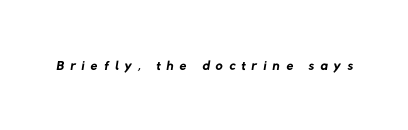
{"bold": "no", "underline": "no", "letter_spacing": "wide", "letter_spacing_em": 0.31, "glyph_px": 20}
